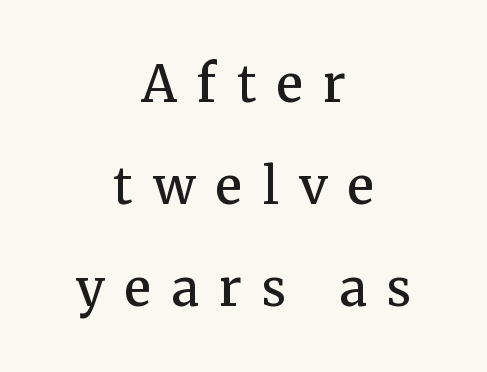
The rendering shows small feet on the letterforms — a serif design. The letters stand upright; this is a roman face. Line spacing here is loose. The lines are quadded center. Words appear elongated and porous because spacing is wide.
